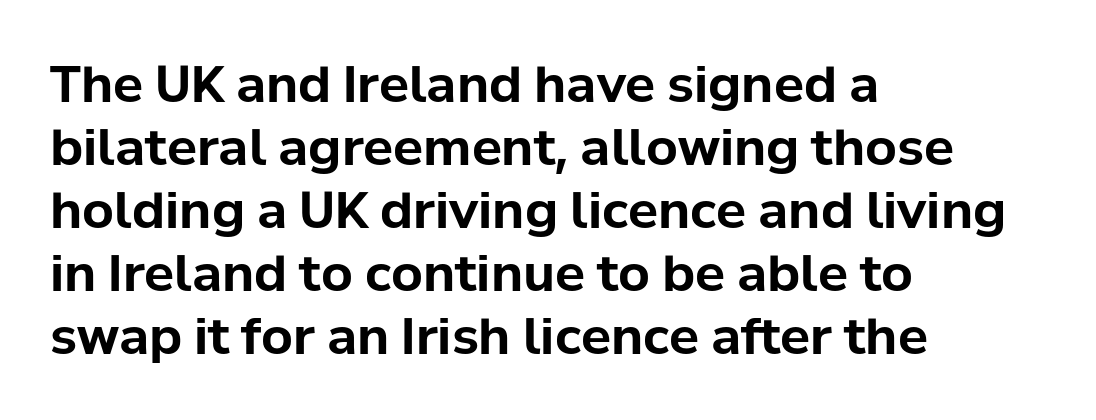
Q: Is the text bold? A: Yes.
Q: Is the text italic (slanted)? A: No, it is upright.
Q: Is the typeface a serif or a sans-serif typeface? A: Sans-serif.
Q: Is the text underlined? A: No.
Q: How is the paragraph aligned? A: Left-aligned.
Q: Is the spacing between letters normal or unusually wide? A: Normal.
Q: Is the spacing between lines tight, normal or loose? A: Normal.
Q: Width (condensed, normal, or wide)? A: Normal.
Q: Stroke contrast? A: Low.
Q: x-height? A: Medium.
Q: Monospaced? A: No.
